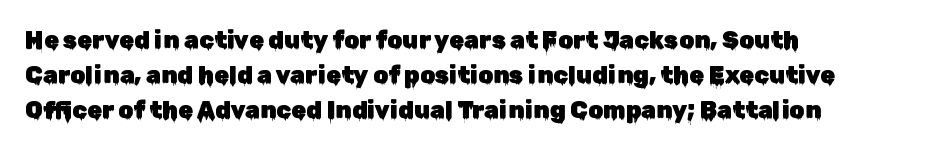
Q: Is the text italic (slanted)? A: No, it is upright.
Q: Is the text underlined? A: No.
Q: How is the paragraph aligned? A: Left-aligned.
Q: Is the spacing between letters normal or unusually wide? A: Normal.
Q: Is the spacing between lines tight, normal or loose? A: Normal.
